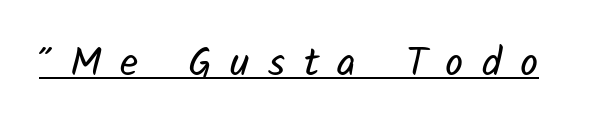
{"serif": "no", "bold": "no", "weight": "regular", "width": "normal", "stroke_contrast": "low", "x_height": "medium", "monospaced": "no", "underline": "yes", "letter_spacing": "wide", "letter_spacing_em": 0.46, "glyph_px": 40}
